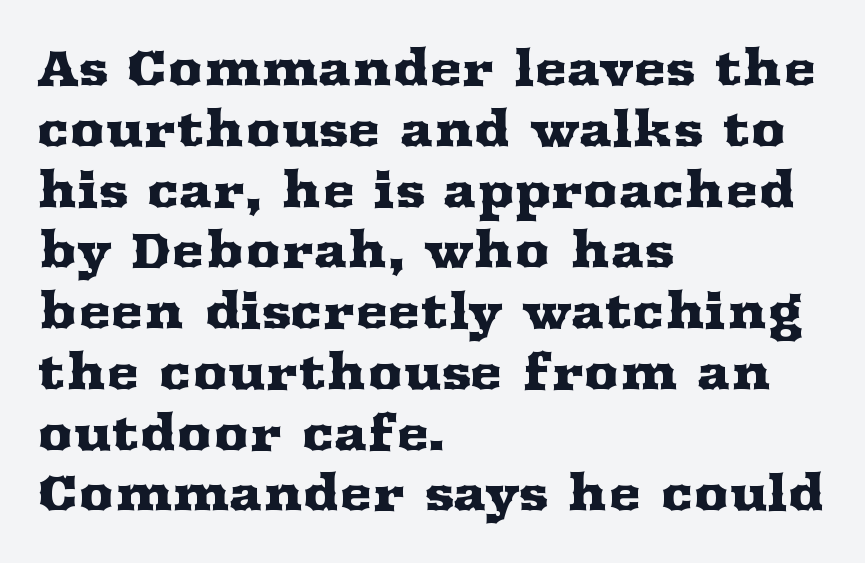
{"serif": "yes", "italic": "no", "width": "wide", "stroke_contrast": "medium", "x_height": "medium", "monospaced": "no", "underline": "no", "align": "left", "line_spacing_ratio": 1.24, "letter_spacing": "normal", "letter_spacing_em": 0.0, "glyph_px": 49}
